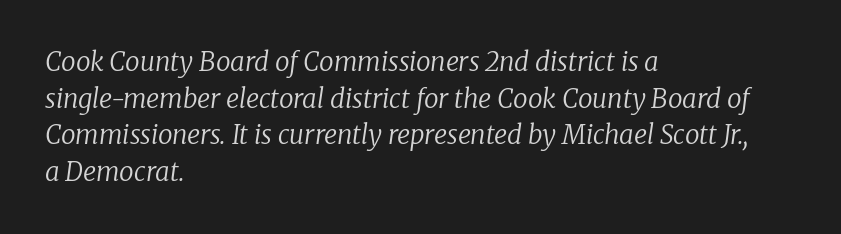
Caption: multi-line text, flush left, ragged right. Nothing heavy about these letters — not bold at all. If you measured baseline to baseline, you'd find a middling distance. Does the lettering tilt? It does — this is italic.
